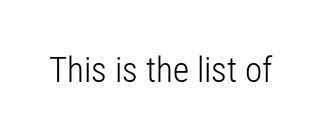
{"serif": "no", "italic": "no", "bold": "no", "weight": "light", "width": "condensed", "stroke_contrast": "low", "x_height": "medium", "monospaced": "no", "underline": "no", "letter_spacing": "normal", "letter_spacing_em": 0.0, "glyph_px": 35}
